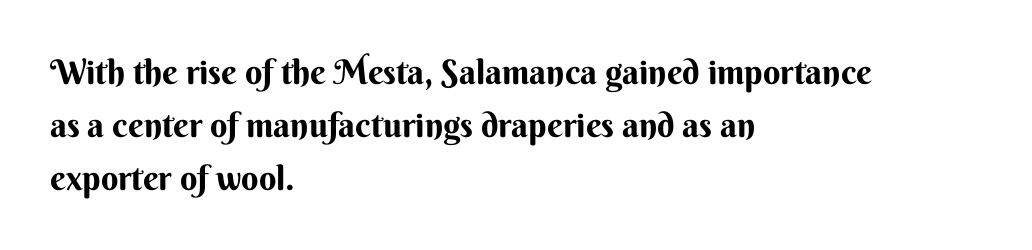
The image shows 34 px bold sans-serif type, upright; set left-aligned, normal line spacing (1.56x), normal letter spacing, not underlined; medium stroke contrast and a small x-height.
